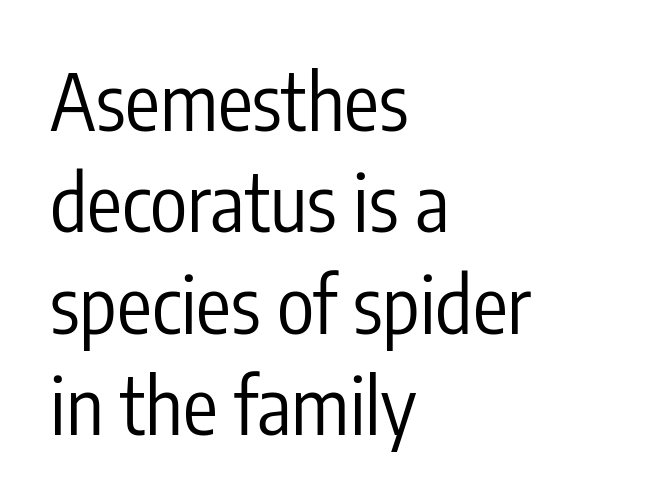
The image shows 78 px regular-weight, condensed sans-serif type, upright; set left-aligned, normal line spacing (1.3x), normal letter spacing, not underlined; low stroke contrast and a medium x-height.
